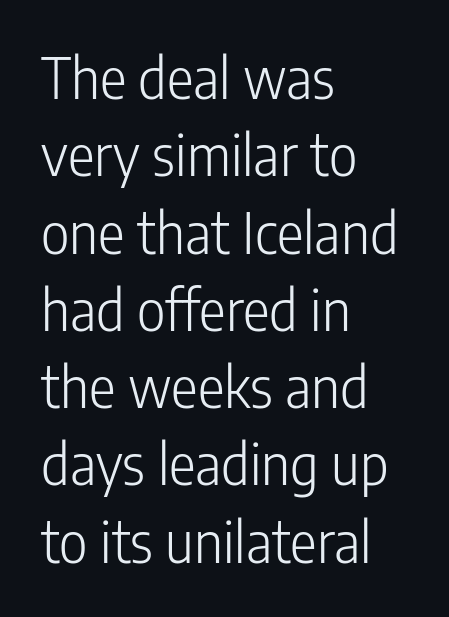
Q: Is the text bold? A: No.
Q: Is the text italic (slanted)? A: No, it is upright.
Q: Is the typeface a serif or a sans-serif typeface? A: Sans-serif.
Q: Is the text underlined? A: No.
Q: How is the paragraph aligned? A: Left-aligned.
Q: Is the spacing between letters normal or unusually wide? A: Normal.
Q: Is the spacing between lines tight, normal or loose? A: Normal.
Q: Width (condensed, normal, or wide)? A: Condensed.
Q: Stroke contrast? A: Low.
Q: x-height? A: Medium.
Q: Monospaced? A: No.
